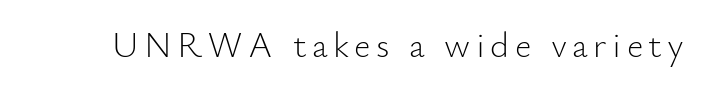
The lettering stays uniformly vertical, giving the passage a roman look. Type without underlining. Look at the bottom of the vertical strokes: they stop flat, with no serifs. Stem width sits at or under what a default text font uses.
